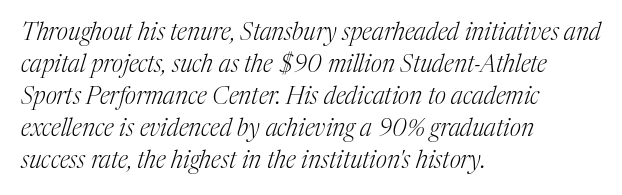
Stem width sits at or under what a default text font uses. Compared with a centered layout, this one pins lines to the left instead. Regular leading. Only glyphs here, with clear space below each row. Between one letter and the next there's only the usual sliver of space.
